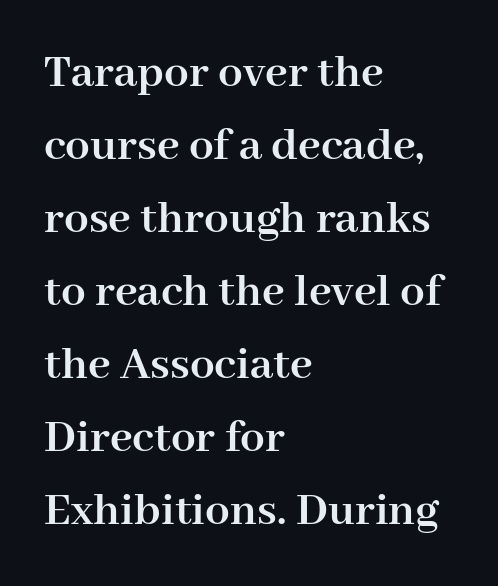
Q: Is the text bold? A: Yes.
Q: Is the text italic (slanted)? A: No, it is upright.
Q: Is the typeface a serif or a sans-serif typeface? A: Serif.
Q: Is the text underlined? A: No.
Q: How is the paragraph aligned? A: Left-aligned.
Q: Is the spacing between letters normal or unusually wide? A: Normal.
Q: Is the spacing between lines tight, normal or loose? A: Normal.
Q: Width (condensed, normal, or wide)? A: Normal.
Q: Stroke contrast? A: High.
Q: x-height? A: Medium.
Q: Monospaced? A: No.
